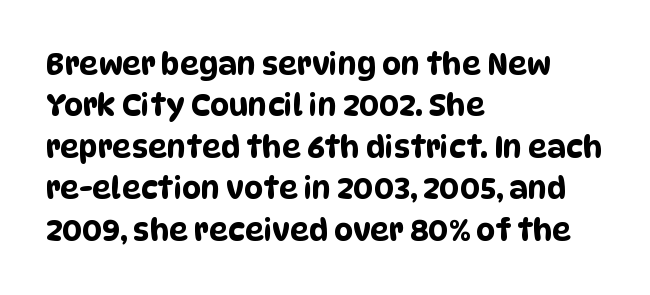
{"serif": "no", "width": "condensed", "stroke_contrast": "low", "x_height": "large", "monospaced": "no", "underline": "no", "align": "left", "line_spacing": "normal", "line_spacing_ratio": 1.38, "letter_spacing": "normal", "letter_spacing_em": 0.0, "glyph_px": 30}
